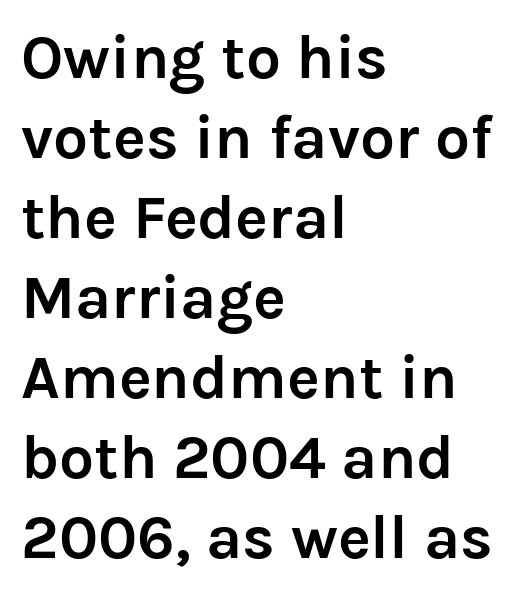
Notice how the passage keeps a crisp vertical edge on the left only. Its strokes are broad and dark, the hallmark of bold type. A bare baseline throughout the passage. Looks like regular typesetting: each glyph gets only the width it needs. Designer's note — italics off, roman on. Rows of type keep a routine distance in the vertical direction.
